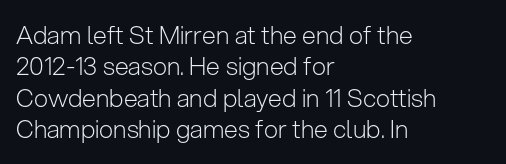
{"italic": "no", "bold": "no", "underline": "no", "align": "left", "line_spacing": "normal", "line_spacing_ratio": 1.26, "letter_spacing": "normal", "letter_spacing_em": 0.0, "glyph_px": 25}
